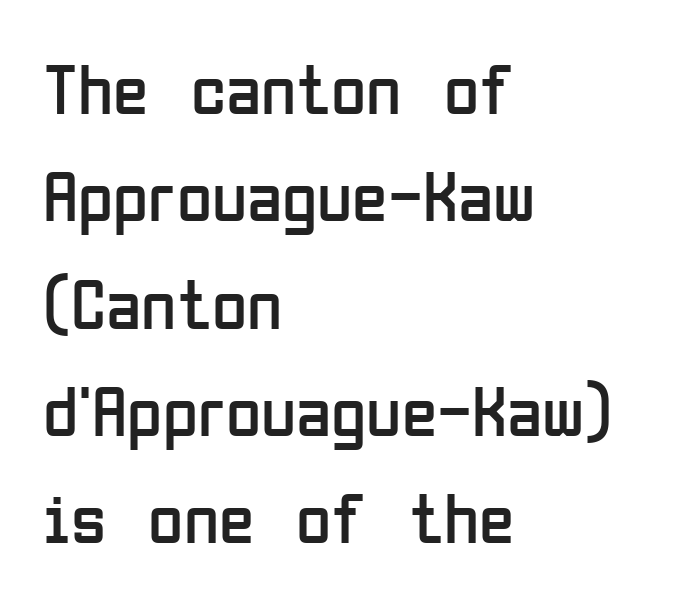
The image shows 72 px regular-weight, condensed sans-serif type, upright; set left-aligned, normal line spacing (1.49x), normal letter spacing, not underlined; low stroke contrast and a medium x-height.
